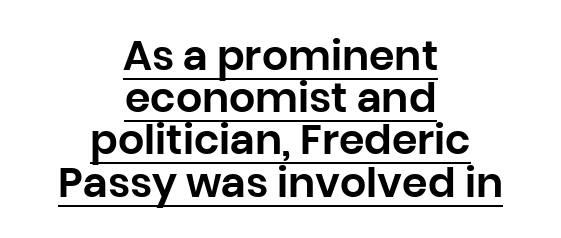
{"serif": "no", "italic": "no", "width": "normal", "stroke_contrast": "low", "x_height": "large", "monospaced": "no", "underline": "yes", "align": "center", "line_spacing": "tight", "line_spacing_ratio": 1.03, "letter_spacing": "normal", "letter_spacing_em": 0.0, "glyph_px": 41}
